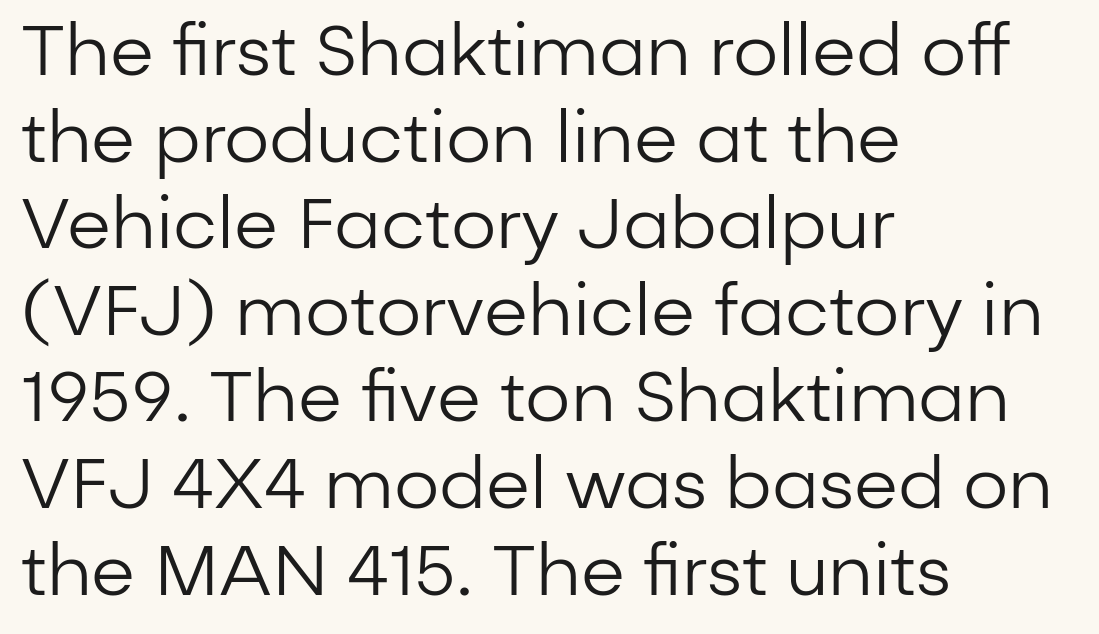
The image shows 71 px regular-weight sans-serif type, upright; set left-aligned, line spacing 1.22x, normal letter spacing, not underlined; low stroke contrast and a medium x-height.
